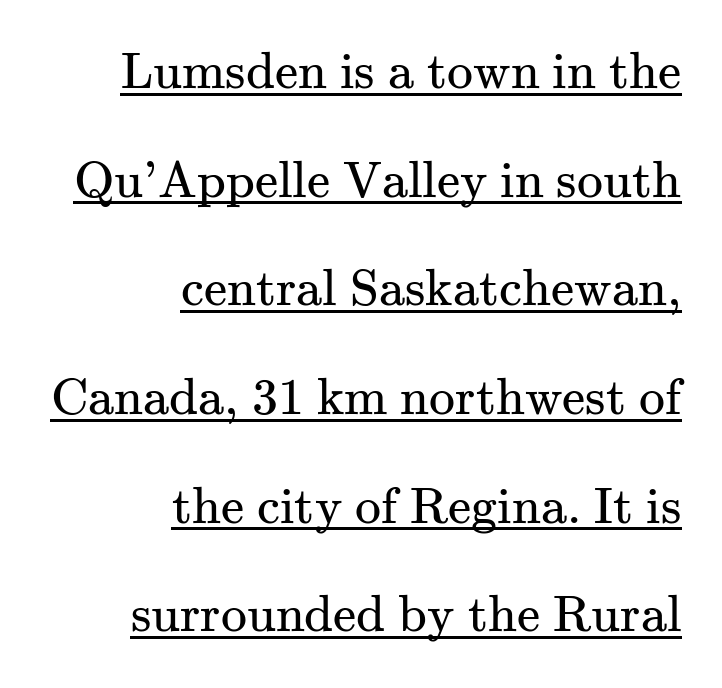
{"serif": "yes", "italic": "no", "bold": "no", "weight": "regular", "width": "normal", "stroke_contrast": "medium", "x_height": "small", "monospaced": "no", "underline": "yes", "align": "right", "line_spacing": "loose", "line_spacing_ratio": 2.09, "letter_spacing": "normal", "letter_spacing_em": 0.0, "glyph_px": 52}
